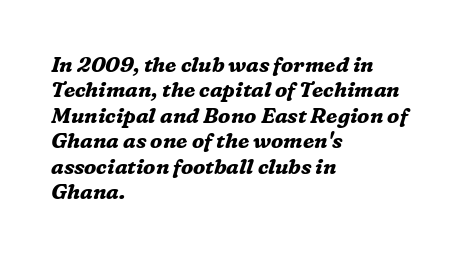
{"italic": "yes", "lean": "right", "slant_degrees": 16, "bold": "yes", "underline": "no", "align": "left", "line_spacing_ratio": 1.21, "letter_spacing": "normal", "letter_spacing_em": 0.0, "glyph_px": 21}
